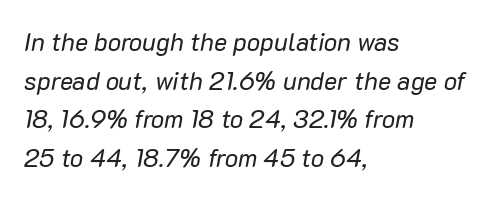
Q: Is the text bold? A: No.
Q: Is the text italic (slanted)? A: Yes, it leans right by about 10 degrees.
Q: Is the text underlined? A: No.
Q: How is the paragraph aligned? A: Left-aligned.
Q: Is the spacing between letters normal or unusually wide? A: Normal.
Q: Is the spacing between lines tight, normal or loose? A: Normal.
